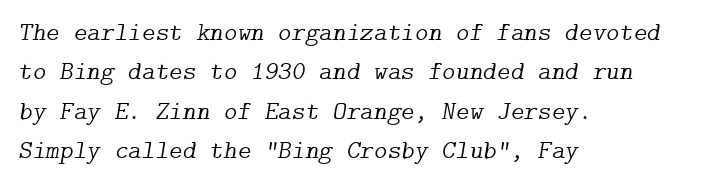
The image shows 26 px text type, italic (leaning right); set left-aligned, normal line spacing (1.51x), normal letter spacing, not underlined.
